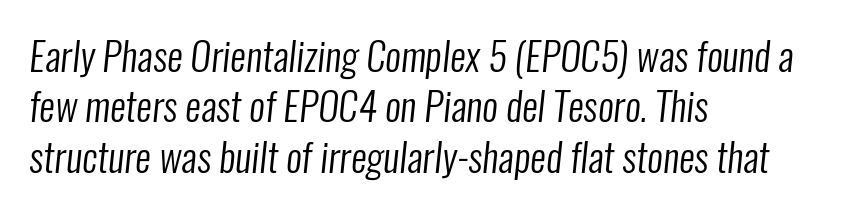
Q: Is the text bold? A: No.
Q: Is the typeface a serif or a sans-serif typeface? A: Sans-serif.
Q: Is the text underlined? A: No.
Q: How is the paragraph aligned? A: Left-aligned.
Q: Is the spacing between letters normal or unusually wide? A: Normal.
Q: Is the spacing between lines tight, normal or loose? A: Normal.
Q: Width (condensed, normal, or wide)? A: Condensed.
Q: Stroke contrast? A: Low.
Q: x-height? A: Medium.
Q: Monospaced? A: No.
